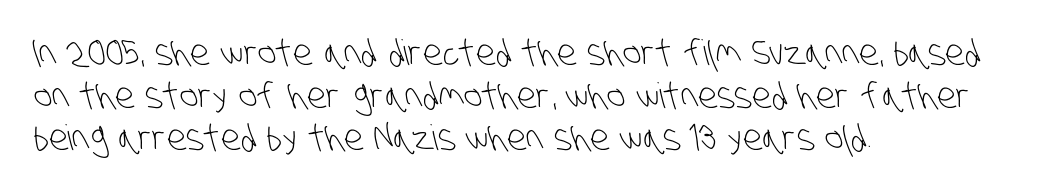
No letter is thick-stroked: the sample isn't bold. Does extra space separate the letters? No, they use regular spacing. These lines are rendered in a variable-pitch font. Visually the block forms a straight wall on the left and a jagged coastline on the right.
